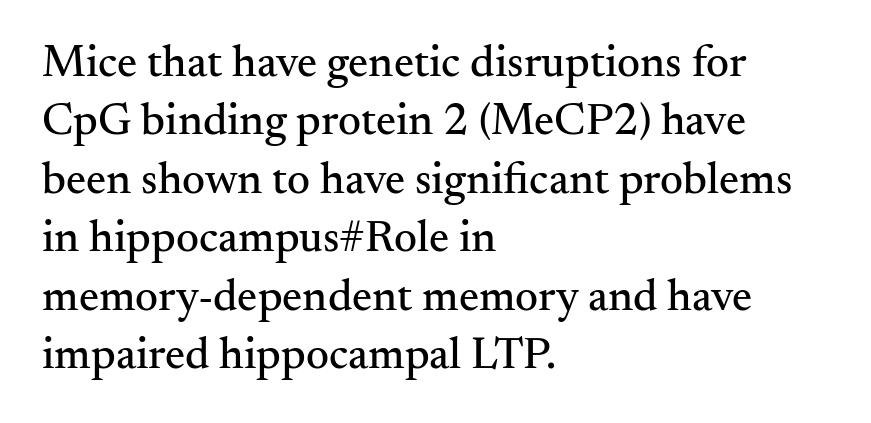
Q: Is the text italic (slanted)? A: No, it is upright.
Q: Is the typeface a serif or a sans-serif typeface? A: Serif.
Q: Is the text underlined? A: No.
Q: How is the paragraph aligned? A: Left-aligned.
Q: Is the spacing between letters normal or unusually wide? A: Normal.
Q: Is the spacing between lines tight, normal or loose? A: Normal.
Q: Width (condensed, normal, or wide)? A: Normal.
Q: Stroke contrast? A: Medium.
Q: x-height? A: Small.
Q: Monospaced? A: No.
